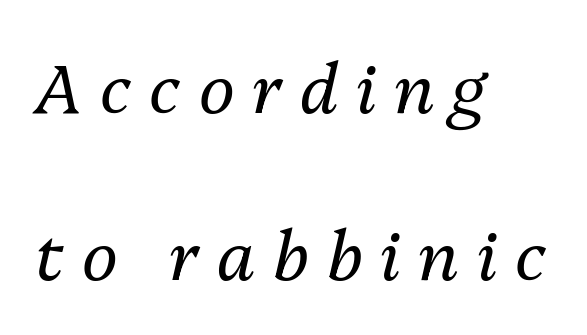
{"italic": "yes", "lean": "right", "slant_degrees": 13, "bold": "no", "weight": "regular", "width": "normal", "stroke_contrast": "medium", "x_height": "medium", "monospaced": "no", "underline": "no", "align": "left", "line_spacing": "loose", "line_spacing_ratio": 2.46, "letter_spacing": "wide", "letter_spacing_em": 0.26, "glyph_px": 68}
